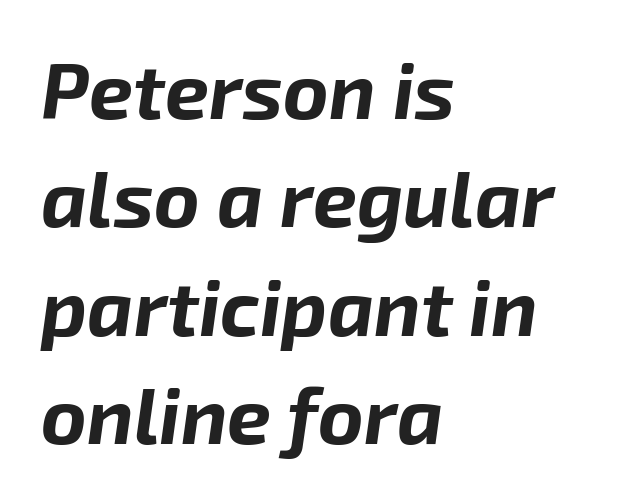
Q: Is the text bold? A: Yes.
Q: Is the text italic (slanted)? A: Yes, it leans right by about 8 degrees.
Q: Is the text underlined? A: No.
Q: How is the paragraph aligned? A: Left-aligned.
Q: Is the spacing between letters normal or unusually wide? A: Normal.
Q: Is the spacing between lines tight, normal or loose? A: Normal.
Q: Width (condensed, normal, or wide)? A: Normal.
Q: Stroke contrast? A: Low.
Q: x-height? A: Medium.
Q: Monospaced? A: No.
